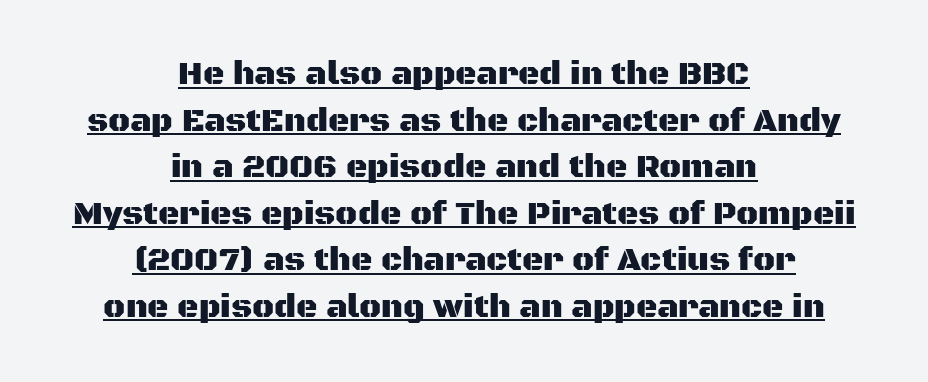
The lines sit at an ordinary, default distance from one another. No feet cap the strokes, marking this as sans-serif type. The passage shown has conventional tracking throughout. A typesetter would mark this as roman, not italic. The string is rendered with underlining switched on. This sample is center-justified, so both line endings float freely.
